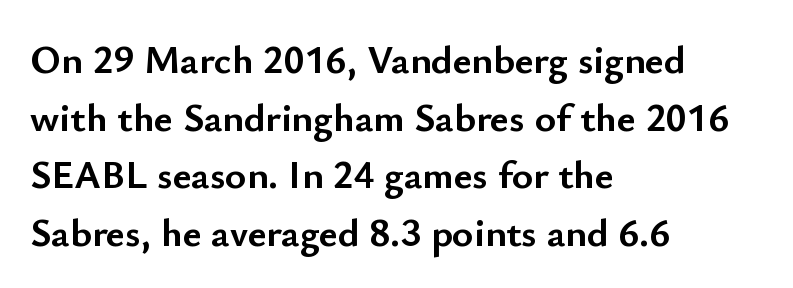
The image shows 40 px semibold sans-serif type, upright; set left-aligned, normal line spacing (1.44x), normal letter spacing, not underlined; low stroke contrast and a small x-height.
